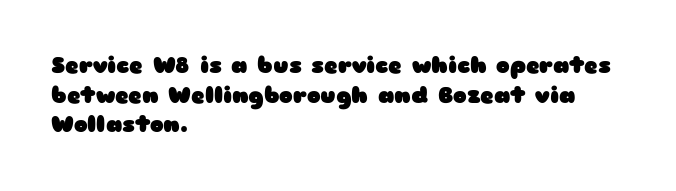
Is there any slant? The stems are plumb. Nothing unusual about the tracking: characters are spaced as the font intends. These words are printed bold, with thick strokes throughout. Evenly set lines give the paragraph a standard silhouette.
